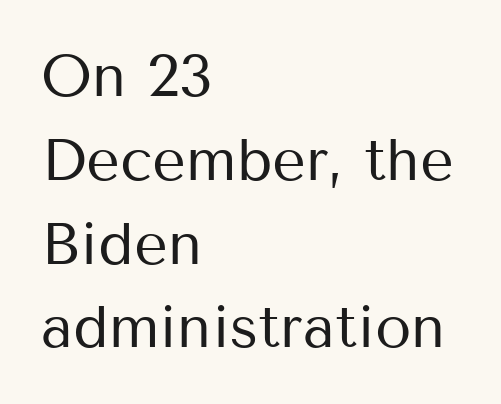
The image shows 59 px regular-weight sans-serif type, upright; set left-aligned, normal line spacing (1.42x), normal letter spacing, not underlined; medium stroke contrast and a medium x-height.
